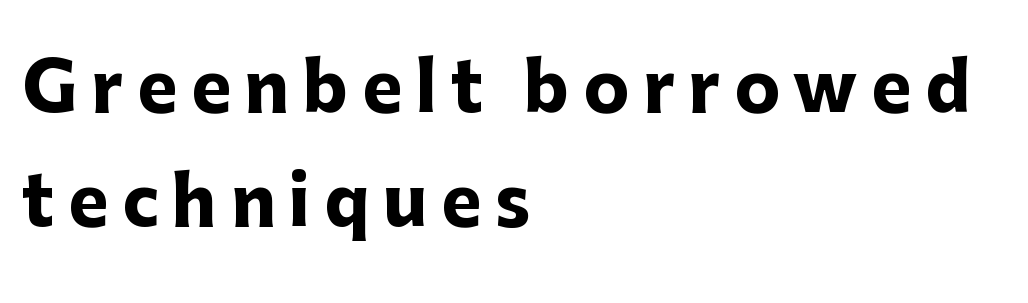
Designer's note — italics off, roman on. The characters display no serif detailing; their extremities are plain. Display-style spreading of the glyphs; the letterfit is very open. Whoever set this chose a conventional vertical rhythm.
